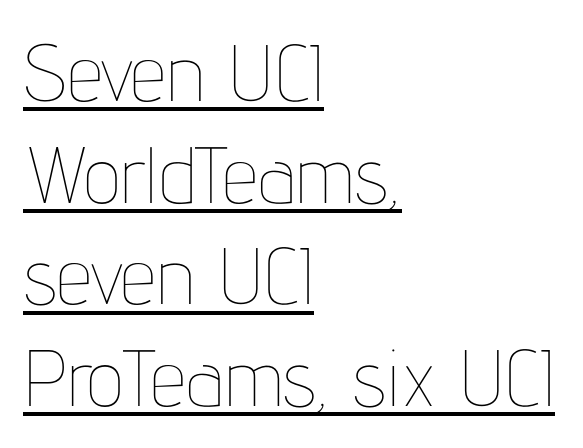
{"italic": "no", "bold": "no", "weight": "thin", "width": "condensed", "stroke_contrast": "low", "x_height": "medium", "monospaced": "no", "underline": "yes", "align": "left", "line_spacing": "normal", "line_spacing_ratio": 1.27, "letter_spacing": "normal", "letter_spacing_em": 0.0, "glyph_px": 80}
